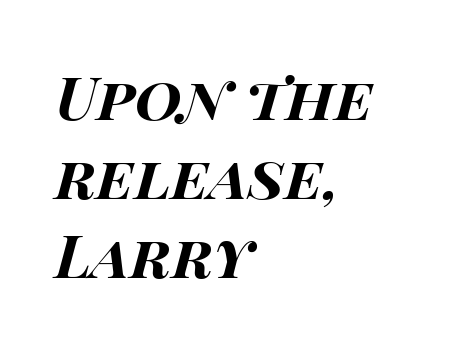
{"italic": "yes", "lean": "right", "slant_degrees": 14, "bold": "yes", "weight": "bold", "width": "wide", "stroke_contrast": "high", "x_height": "large", "monospaced": "no", "underline": "no", "align": "left", "line_spacing": "normal", "line_spacing_ratio": 1.32, "letter_spacing": "normal", "letter_spacing_em": 0.0, "glyph_px": 60}
